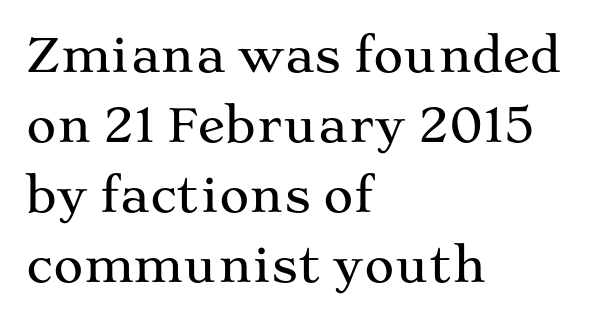
Is the block centered? No — it sits flush against the left margin. The rendering uses natural spacing where letterforms have individual widths. Short note: letters normally spaced. You can tell from the footed stems that serif type was used. The specimen omits any rule beneath the text block's lines. You can tell it's not italic because the verticals are truly vertical.
